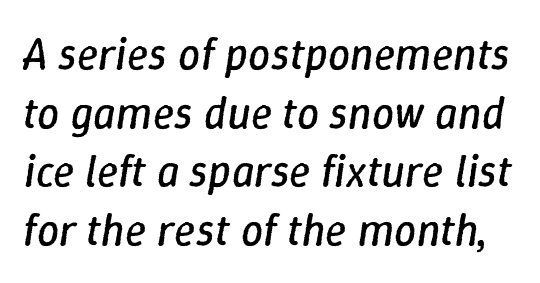
Q: Is the text bold? A: No.
Q: Is the text italic (slanted)? A: Yes, it leans right by about 9 degrees.
Q: Is the text underlined? A: No.
Q: Is the spacing between letters normal or unusually wide? A: Normal.
Q: Is the spacing between lines tight, normal or loose? A: Normal.
Q: Width (condensed, normal, or wide)? A: Normal.
Q: Stroke contrast? A: Low.
Q: x-height? A: Medium.
Q: Monospaced? A: No.
